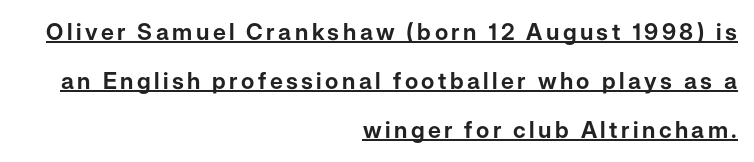
{"italic": "no", "underline": "yes", "align": "right", "line_spacing": "loose", "line_spacing_ratio": 2.14, "glyph_px": 23}
